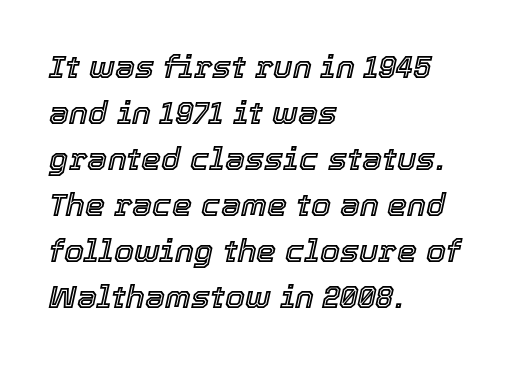
{"italic": "yes", "lean": "right", "slant_degrees": 12, "width": "normal", "x_height": "medium", "monospaced": "no", "underline": "no", "align": "left", "line_spacing": "normal", "line_spacing_ratio": 1.44, "letter_spacing": "normal", "letter_spacing_em": 0.0, "glyph_px": 32}
